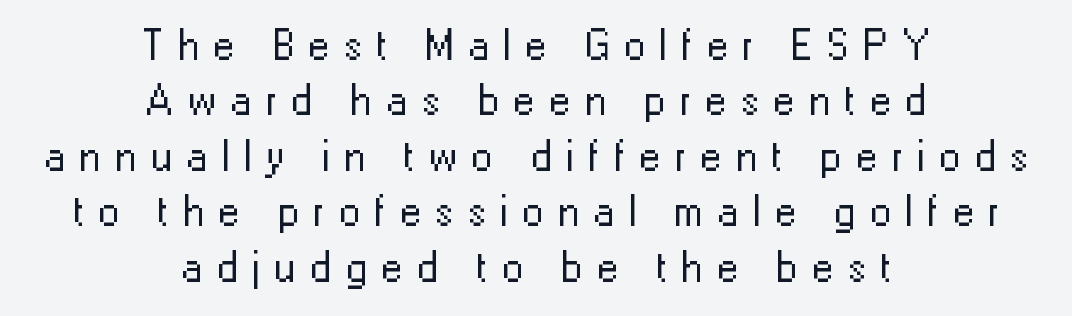
The image shows 43 px regular-weight sans-serif type, upright; set centered, normal line spacing (1.29x), unusually wide letter spacing (+0.33 em), not underlined; low stroke contrast and a medium x-height.
